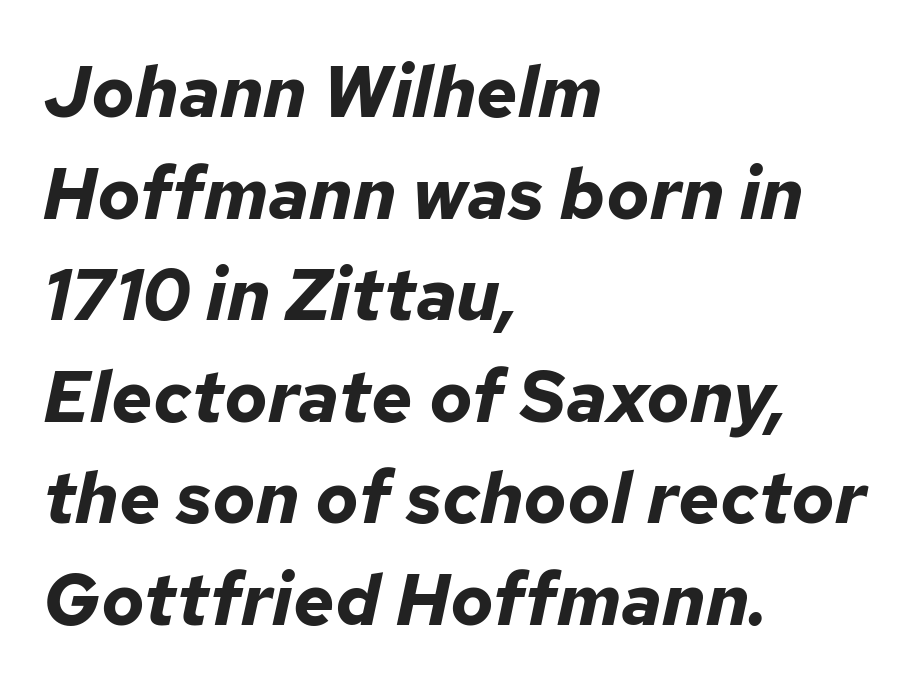
The horizontal fit of the characters is conventional and even. These lines sit exactly where default settings would place them. If you drew a ruler down the left edge, every line would touch it. The sample has been set heavy, in full bold.
